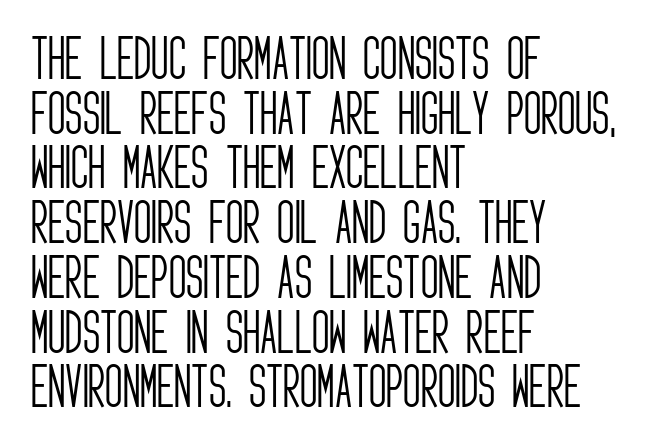
Nothing heavy about these letters — not bold at all. Horizontal bands of white between lines are thin slivers. The space directly below the letters is spotless. Is this a fixed-width face? No — the glyphs have proportional, varying widths. This is the regular roman posture of the typeface. These lines are set flush left with a ragged right edge.
